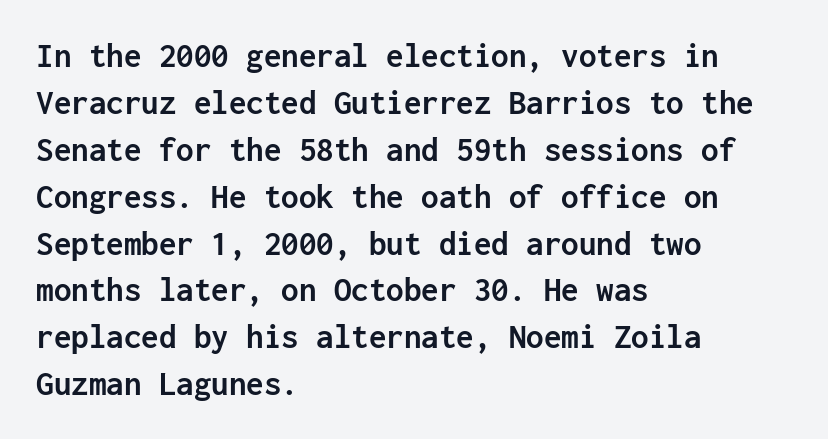
{"serif": "no", "italic": "no", "bold": "yes", "weight": "semibold", "width": "normal", "stroke_contrast": "low", "x_height": "medium", "monospaced": "yes", "underline": "no", "align": "left", "line_spacing": "normal", "line_spacing_ratio": 1.34, "letter_spacing": "normal", "letter_spacing_em": 0.0, "glyph_px": 35}
